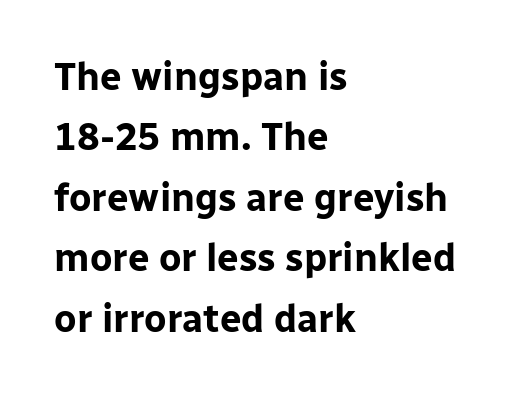
{"serif": "no", "italic": "no", "bold": "yes", "weight": "bold", "width": "normal", "stroke_contrast": "low", "x_height": "medium", "monospaced": "no", "underline": "no", "align": "left", "line_spacing": "normal", "line_spacing_ratio": 1.59, "letter_spacing": "normal", "letter_spacing_em": 0.0, "glyph_px": 38}
